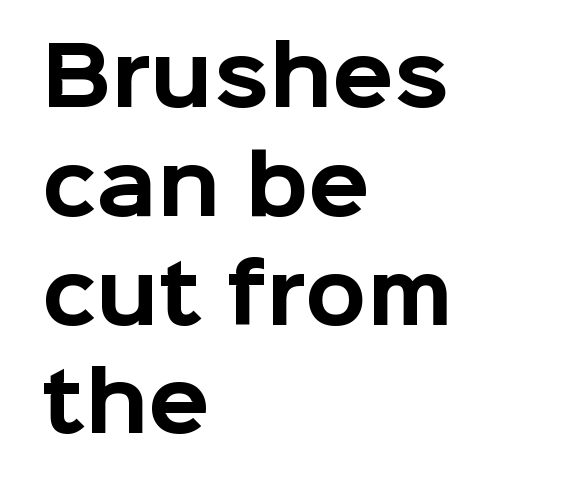
{"serif": "no", "italic": "no", "bold": "yes", "weight": "bold", "width": "normal", "stroke_contrast": "low", "x_height": "medium", "monospaced": "no", "underline": "no", "align": "left", "line_spacing": "normal", "line_spacing_ratio": 1.36, "letter_spacing": "normal", "letter_spacing_em": 0.0, "glyph_px": 80}
